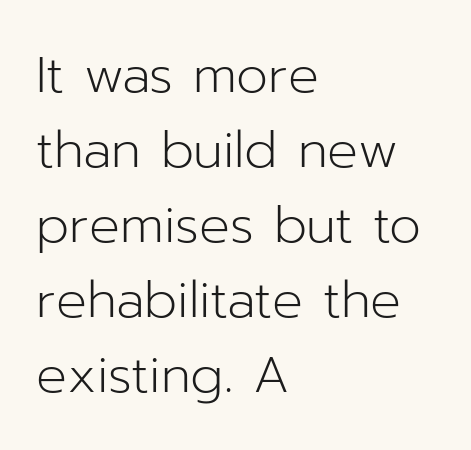
Casual observation: everything's shoved over to the left. Classification — sans serif. Interline gaps are of average width in this sample. Is the type heavy? It reads as light-to-regular instead.
